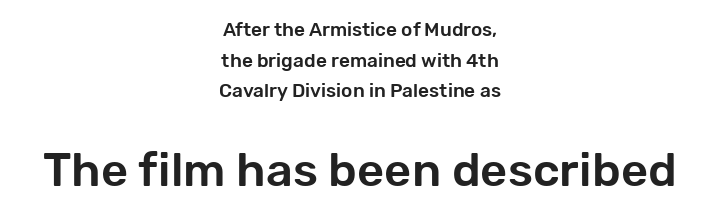
Typographically, this falls in the sans-serif category. The line-height multiplier appears to be the usual default. Clear beneath every line of the passage. This is roman type, the default non-slanted kind. Caption: standard tracking, unaltered. The rendering positions every line midway between the sides.
